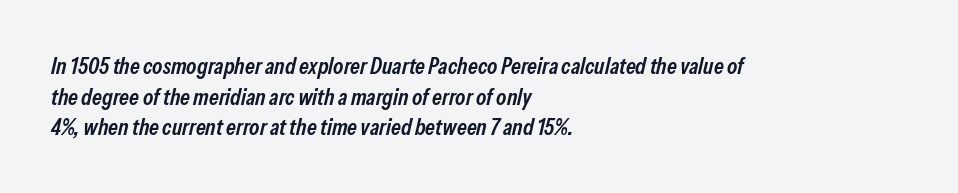
{"italic": "yes", "lean": "right", "slant_degrees": 13, "bold": "semi", "underline": "no", "align": "left", "line_spacing": "normal", "line_spacing_ratio": 1.33, "letter_spacing": "normal", "letter_spacing_em": 0.0, "glyph_px": 23}
